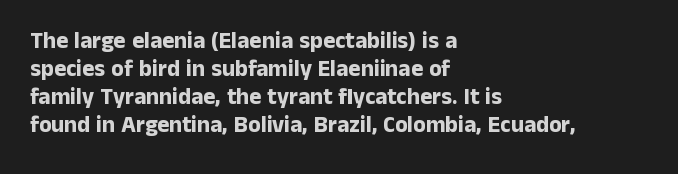
Look at the stroke-to-counter ratio: heavy, a bold. Ordinary non-slanted type is in use. The baseline area is clear. The setting favours the left margin, as ordinary paragraphs usually do. Look at the tracking — it's just the regular setting, nothing added.
